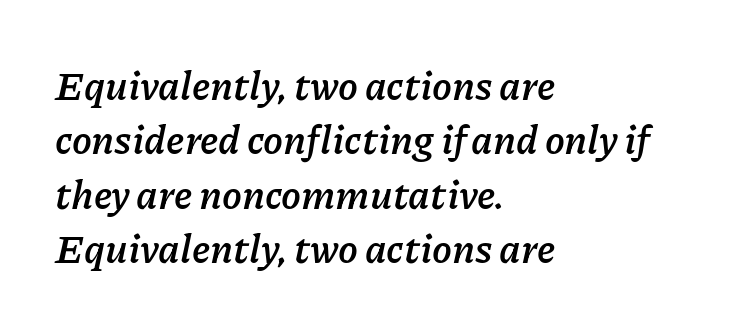
The image shows 40 px semibold type, italic (leaning right); set left-aligned, normal line spacing (1.36x), normal letter spacing, not underlined; low stroke contrast and a medium x-height.
